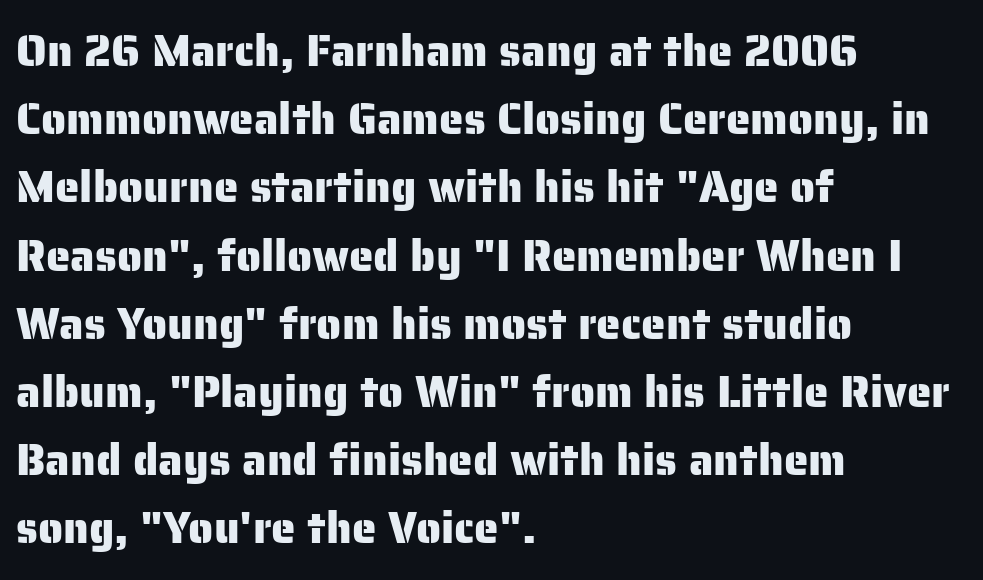
{"serif": "no", "italic": "no", "width": "normal", "stroke_contrast": "low", "x_height": "medium", "monospaced": "no", "underline": "no", "align": "left", "line_spacing": "normal", "line_spacing_ratio": 1.55, "letter_spacing": "normal", "letter_spacing_em": 0.0, "glyph_px": 44}
